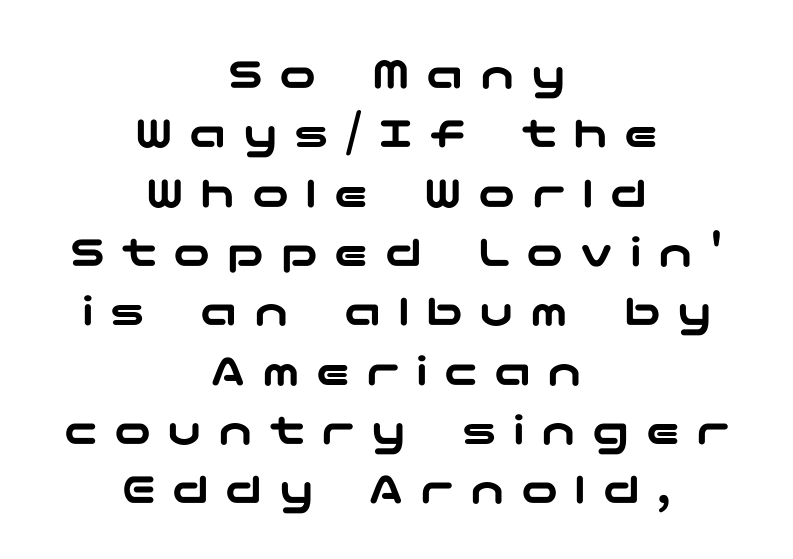
Q: Is the text italic (slanted)? A: No, it is upright.
Q: Is the typeface a serif or a sans-serif typeface? A: Sans-serif.
Q: Is the text underlined? A: No.
Q: How is the paragraph aligned? A: Centered.
Q: Is the spacing between letters normal or unusually wide? A: Unusually wide.
Q: Is the spacing between lines tight, normal or loose? A: Normal.
Q: Width (condensed, normal, or wide)? A: Wide.
Q: Stroke contrast? A: Low.
Q: x-height? A: Medium.
